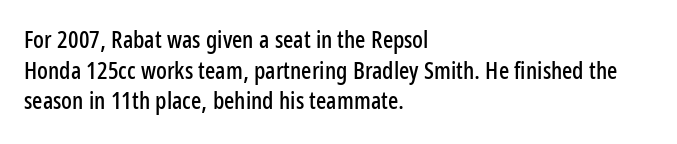
These lines stack with their left ends in a neat column. This sample uses plain, unmodified letter spacing. Rows of type keep a routine distance in the vertical direction. The glyphs are unaccompanied by any horizontal stroke below them. Vertical strokes here are truly vertical.
